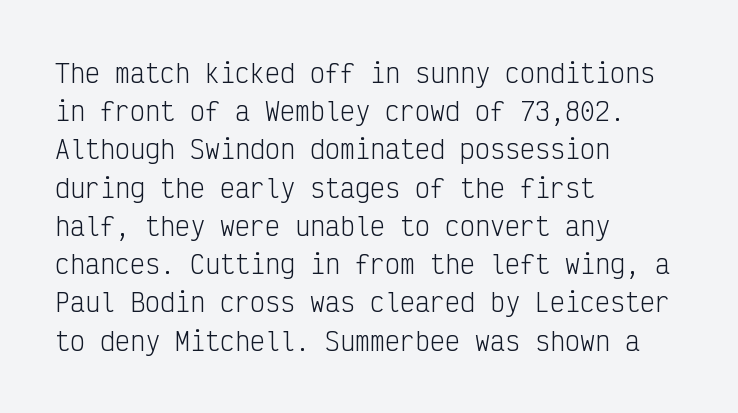
The glyphs are unaccompanied by any horizontal stroke below them. Posture: vertical. These lines keep a tight, regular rhythm from letter to letter. Interline gaps are of average width in this sample. The paragraph shown leans on its left margin.
